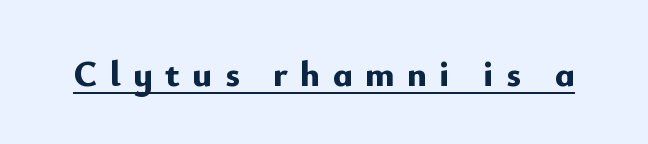
The image shows 37 px bold sans-serif type, upright; set unusually wide letter spacing (+0.33 em), underlined; low stroke contrast and a small x-height.
